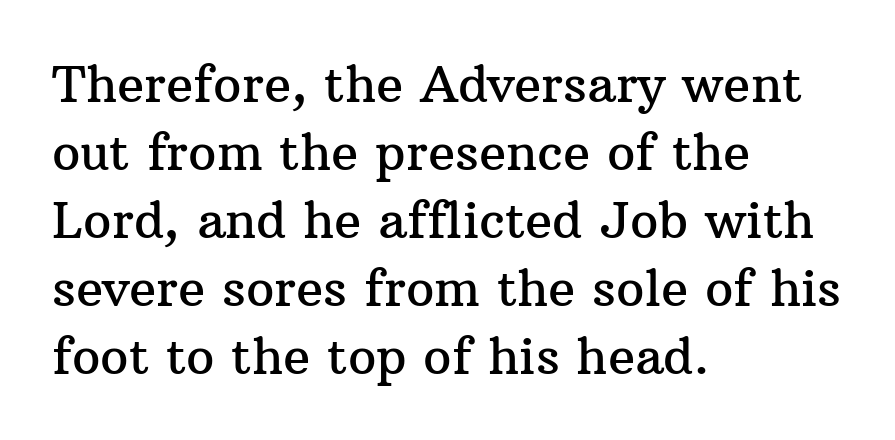
{"serif": "yes", "italic": "no", "width": "normal", "stroke_contrast": "medium", "x_height": "medium", "monospaced": "no", "underline": "no", "align": "left", "line_spacing": "normal", "line_spacing_ratio": 1.36, "letter_spacing": "normal", "letter_spacing_em": 0.0, "glyph_px": 50}
